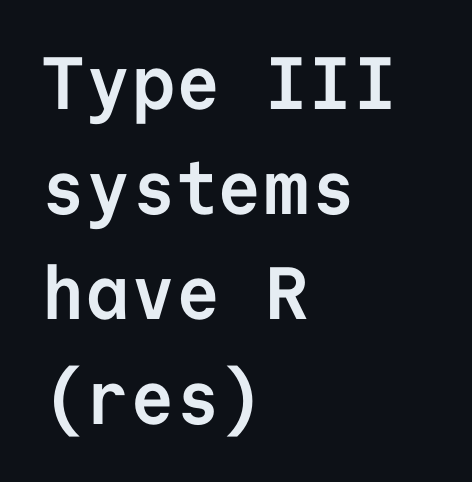
The characters look thick and weighty, a clear bold. Alignment: flush left. Each letter, wide or thin by design, is forced into the same width here. Anything drawn beneath the words? Only blank space.
